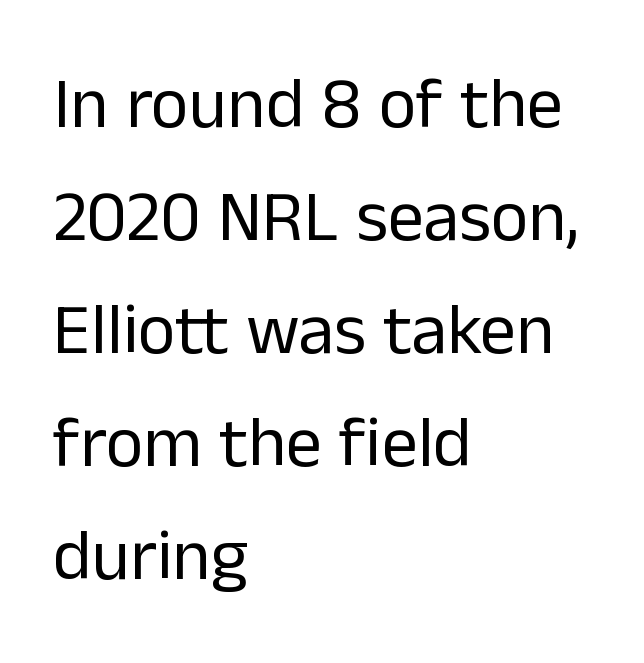
To sum up the face: it is a sans, with no serifs. Heft: none added — not bold. You could call the tracking neutral — neither tight nor loose. You can tell it's not italic because the verticals are truly vertical. The gap between lines stays unmarked. A student would call this left alignment; a typographer would say flush left, rag right.
